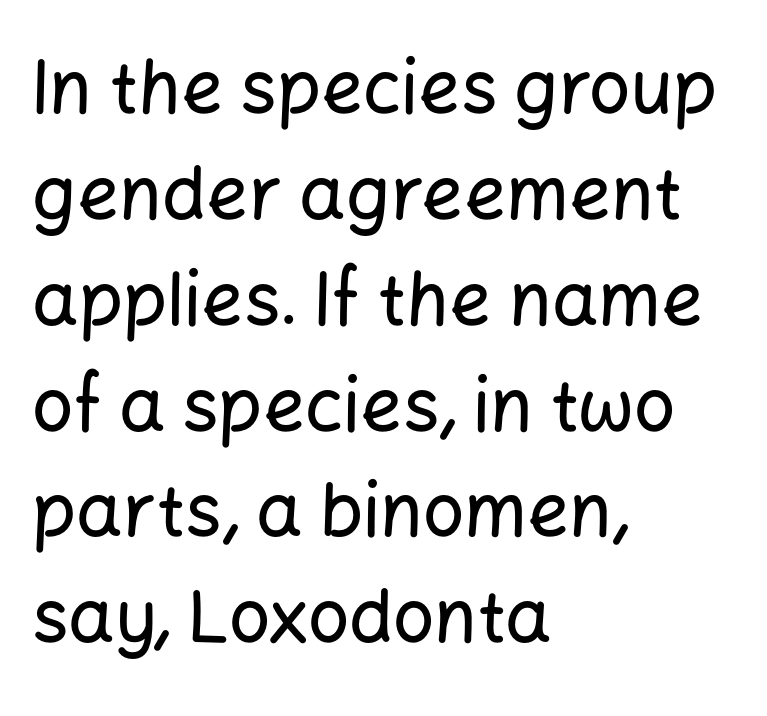
No word sits above an underline. Nobody touched the tracking dial on this one. Is the block centered? No — it sits flush against the left margin. Serifs: no, the terminals of the letterforms are clean. The letters advance in unequal steps, a hallmark of proportional type. If you drew a line through each stem, it would be perfectly vertical.
